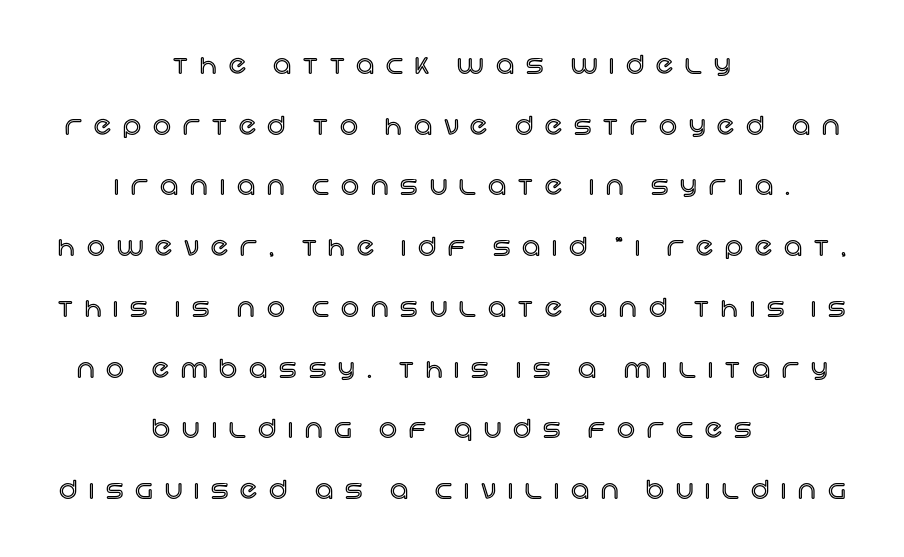
Q: Is the text italic (slanted)? A: No, it is upright.
Q: Is the text underlined? A: No.
Q: How is the paragraph aligned? A: Centered.
Q: Is the spacing between letters normal or unusually wide? A: Unusually wide.
Q: Is the spacing between lines tight, normal or loose? A: Loose.
